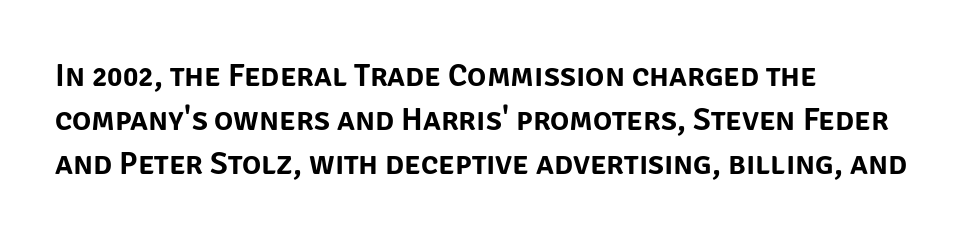
Leftover space on each line is placed entirely after the last word. If you drew a line through each stem, it would be perfectly vertical. The rows are spaced the way most documents space them. The characters display no serif detailing; their extremities are plain.
